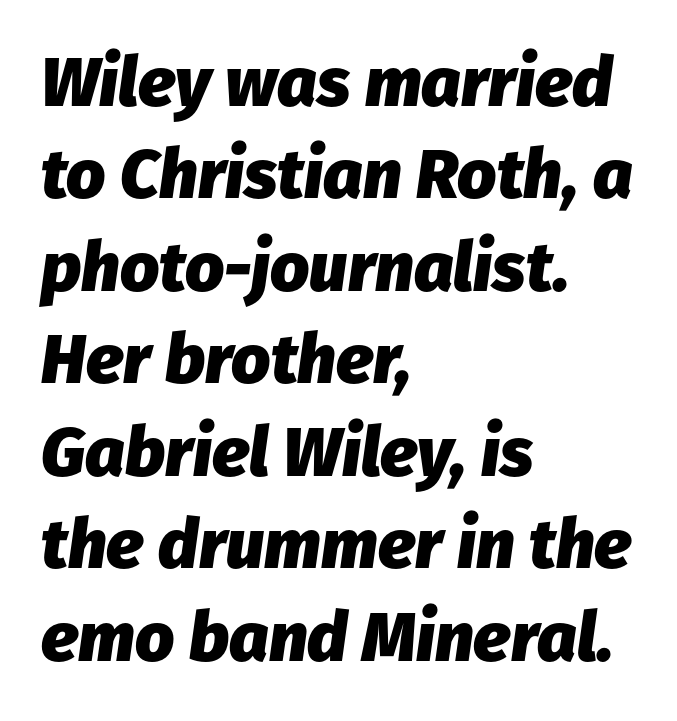
Q: Is the text bold? A: Yes.
Q: Is the text italic (slanted)? A: Yes, it leans right by about 8 degrees.
Q: Is the text underlined? A: No.
Q: How is the paragraph aligned? A: Left-aligned.
Q: Is the spacing between letters normal or unusually wide? A: Normal.
Q: Is the spacing between lines tight, normal or loose? A: Normal.
Q: Width (condensed, normal, or wide)? A: Normal.
Q: Stroke contrast? A: Low.
Q: x-height? A: Medium.
Q: Monospaced? A: No.
